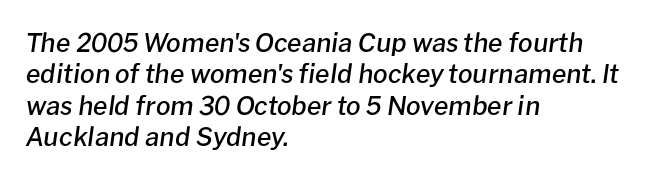
The passage shown is semibold, sitting just below true bold. In terms of posture, this sample is oblique. A clean baseline with only descenders dipping below it. Tracking value appears to be zero — textbook default spacing.
